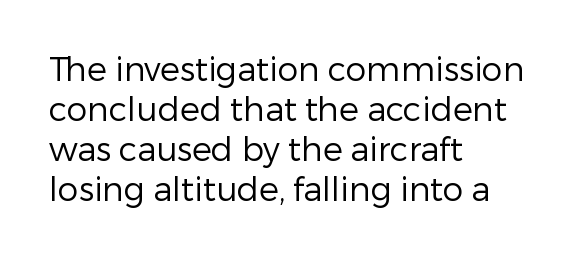
The face used here is proportionally spaced, like ordinary book or web type. The tracking reads as untouched default to a designer's eye. Style check: upright. The lines are quadded left.
